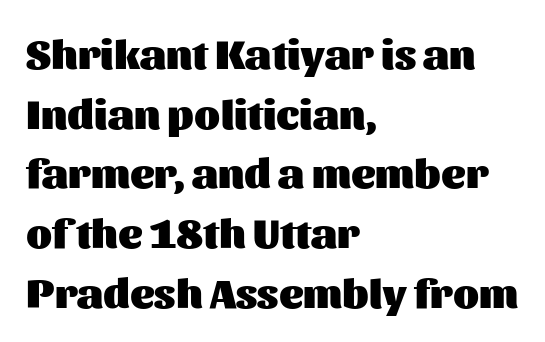
A typesetter would call this proportional, since set widths differ per character. Glyph-to-glyph distance matches everyday printed text. Descenders hang freely into open space. Ordinary non-slanted type is in use.
